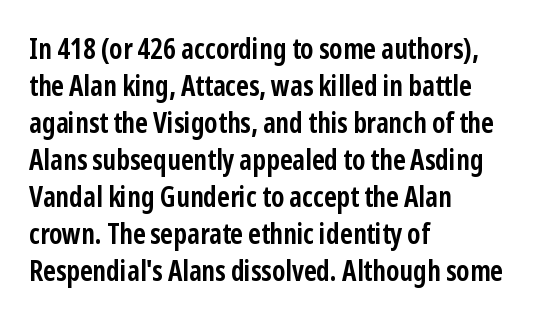
Standard letterfit; no display-style spreading of the glyphs. Does the lettering tilt? It doesn't — this is upright. Normally led — the rows are evenly, conventionally spaced. The zone under the glyphs is completely vacant. You can tell from the bare stems that sans-serif type was used. Weight check: bold — yes, fully.
